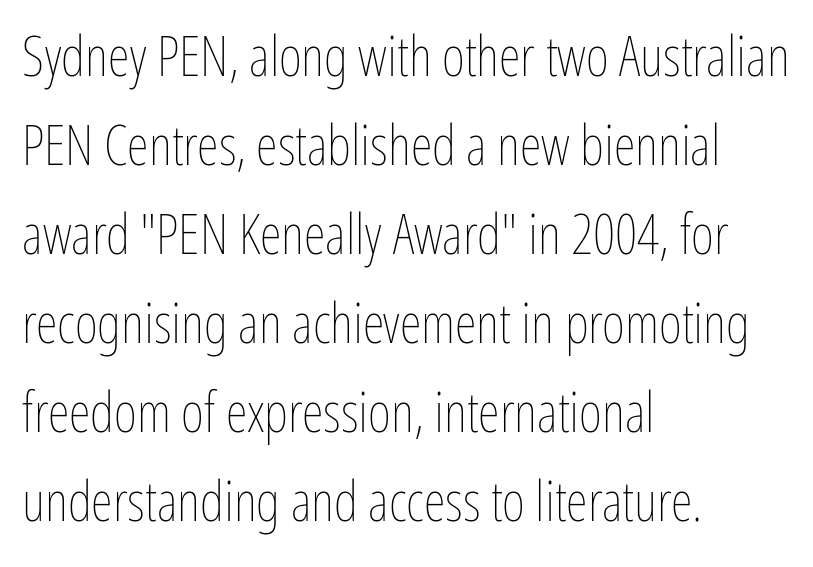
The image shows 56 px thin, condensed type, upright; set left-aligned, normal line spacing (1.59x), normal letter spacing, not underlined; low stroke contrast and a medium x-height.
